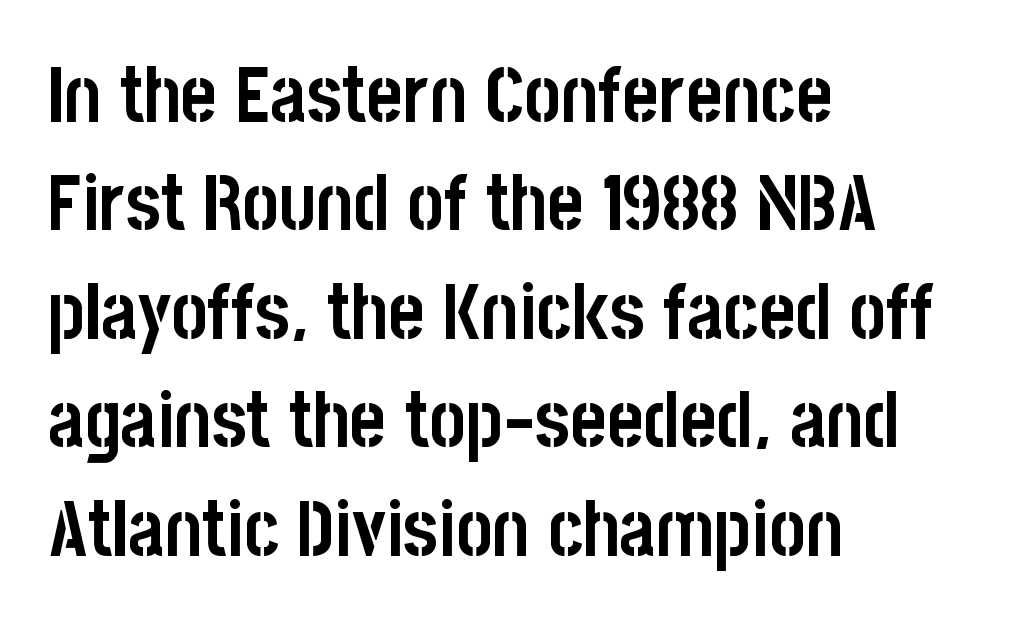
Q: Is the text bold? A: Yes.
Q: Is the text italic (slanted)? A: No, it is upright.
Q: Is the typeface a serif or a sans-serif typeface? A: Sans-serif.
Q: Is the text underlined? A: No.
Q: How is the paragraph aligned? A: Left-aligned.
Q: Is the spacing between letters normal or unusually wide? A: Normal.
Q: Is the spacing between lines tight, normal or loose? A: Normal.
Q: Width (condensed, normal, or wide)? A: Condensed.
Q: Stroke contrast? A: Low.
Q: x-height? A: Large.
Q: Monospaced? A: No.
